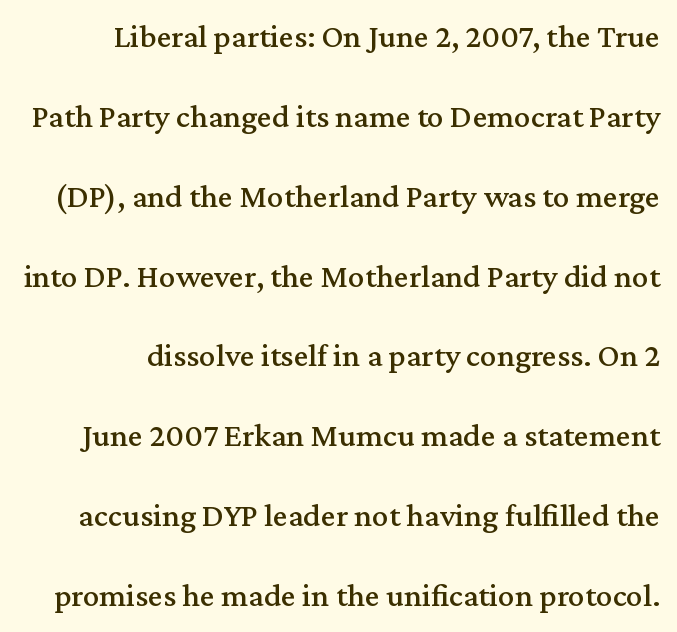
{"serif": "yes", "italic": "no", "width": "normal", "stroke_contrast": "medium", "x_height": "medium", "monospaced": "no", "underline": "no", "align": "right", "line_spacing": "loose", "line_spacing_ratio": 2.42, "letter_spacing": "normal", "letter_spacing_em": 0.0, "glyph_px": 33}
